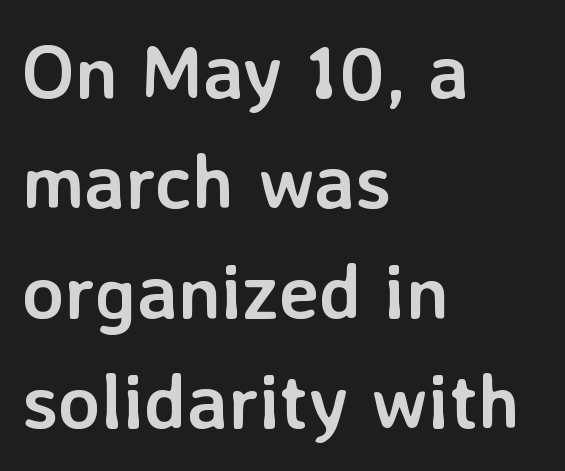
Q: Is the text bold? A: Yes.
Q: Is the text italic (slanted)? A: No, it is upright.
Q: Is the typeface a serif or a sans-serif typeface? A: Sans-serif.
Q: Is the text underlined? A: No.
Q: How is the paragraph aligned? A: Left-aligned.
Q: Is the spacing between letters normal or unusually wide? A: Normal.
Q: Is the spacing between lines tight, normal or loose? A: Normal.
Q: Width (condensed, normal, or wide)? A: Normal.
Q: Stroke contrast? A: Low.
Q: x-height? A: Medium.
Q: Monospaced? A: No.
